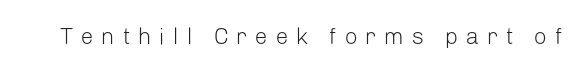
The image shows 23 px text type, upright; set unusually wide letter spacing (+0.33 em), not underlined.
